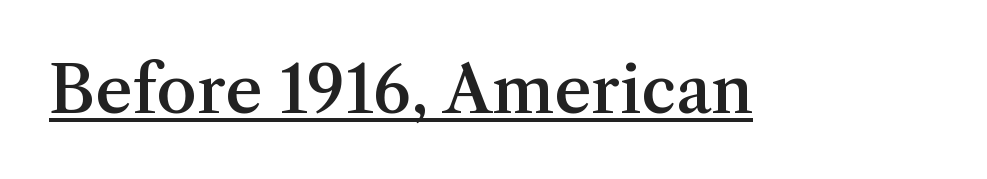
Q: Is the text bold? A: Semi-bold.
Q: Is the text italic (slanted)? A: No, it is upright.
Q: Is the typeface a serif or a sans-serif typeface? A: Serif.
Q: Is the text underlined? A: Yes.
Q: Is the spacing between letters normal or unusually wide? A: Normal.
Q: Width (condensed, normal, or wide)? A: Normal.
Q: Stroke contrast? A: Medium.
Q: x-height? A: Medium.
Q: Monospaced? A: No.
